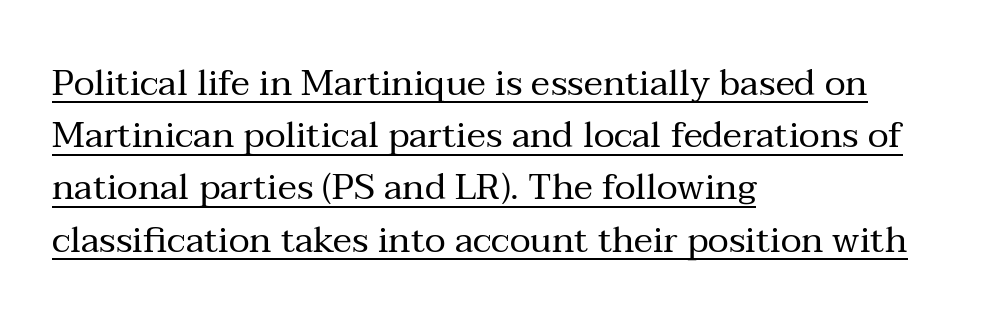
Quick note: interline space is typical. The paragraph has a hard left edge and a soft right edge. The glyphs are accompanied by a horizontal stroke just below them. Serif or sans? Serif — the stroke terminals have little feet. The type is set solid horizontally, with unmodified tracking. This is the regular roman posture of the typeface.
